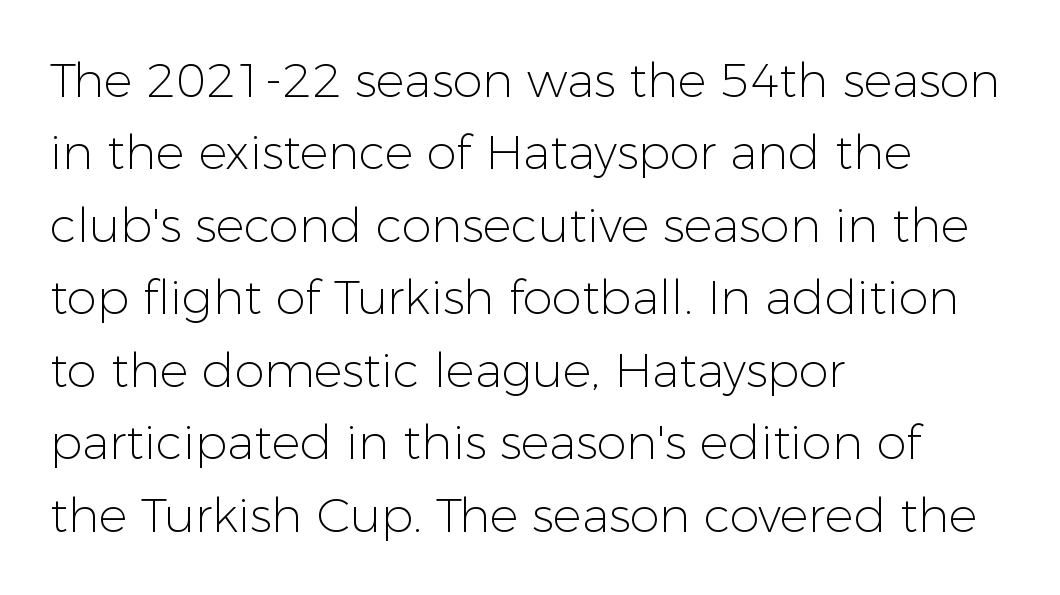
Baseline-to-baseline distance is the conventional proportion of letter height. Notice how the passage keeps a crisp vertical edge on the left only. You can tell it's not italic because the verticals are truly vertical. The face used here is proportionally spaced, like ordinary book or web type. The space directly below the letters is spotless. The typeface has the unassuming heft of standard copy or less.
